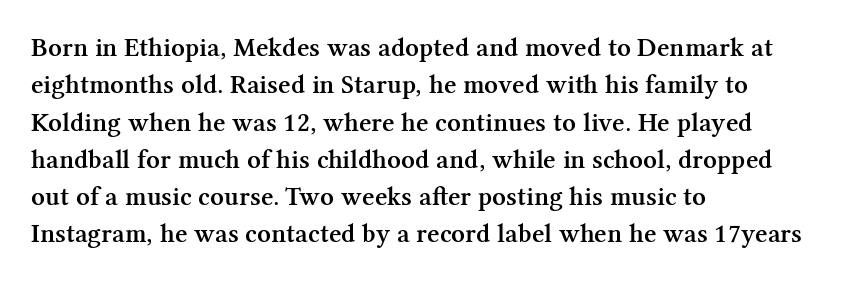
Rendered with straight, roman letterforms. This is moderately heavy type, rendered in semibold. Unmarked baselines from the first word to the last. If you measured baseline to baseline, you'd find a middling distance. Each word holds together tightly as a unit, with standard inter-letter gaps. Teacher's note: observe the even left margin — that is flush-left alignment.
